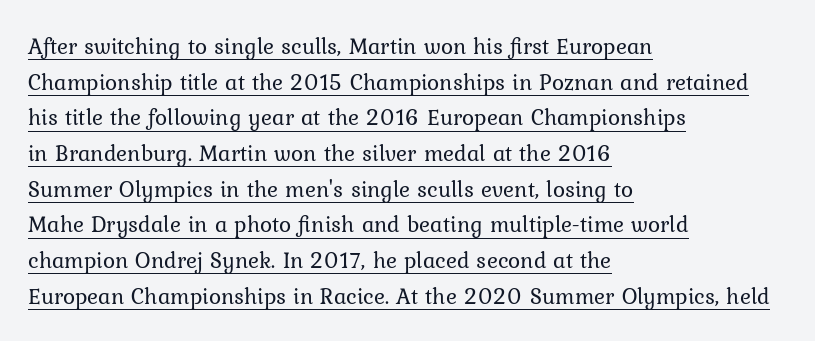
{"italic": "no", "bold": "no", "underline": "yes", "align": "left", "line_spacing": "normal", "line_spacing_ratio": 1.55, "letter_spacing": "normal", "letter_spacing_em": 0.0, "glyph_px": 23}
